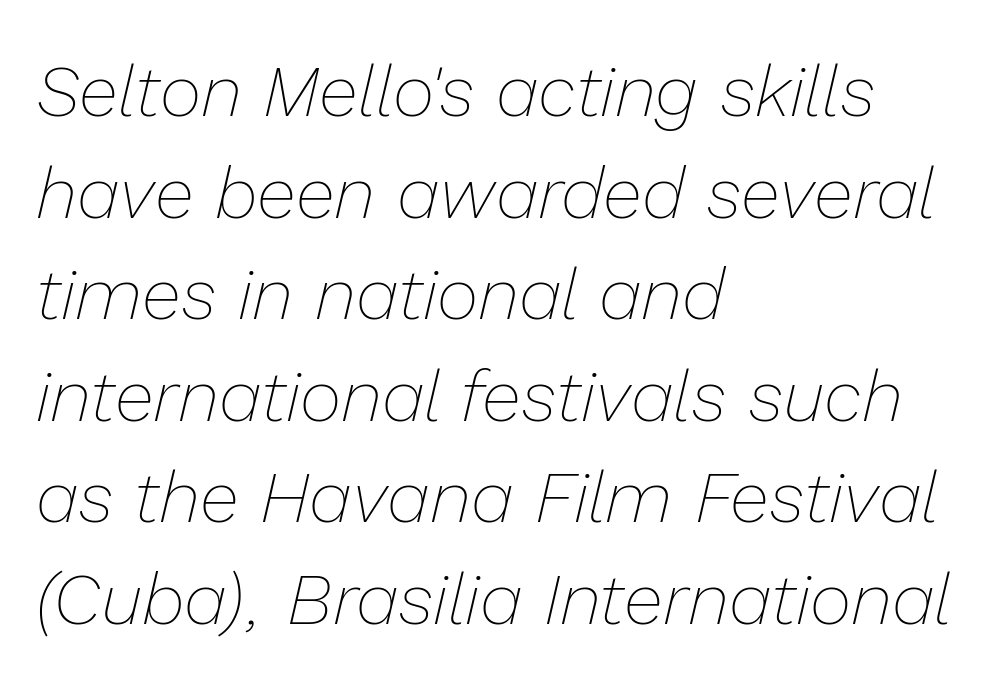
Looks like regular typesetting: each glyph gets only the width it needs. Slanted lettering throughout. All the whitespace from short lines collects on the right. One glance says typical: line gaps are just what's usual. Letters have the restrained weight of plain body copy at most. The area under the type is left untouched.
